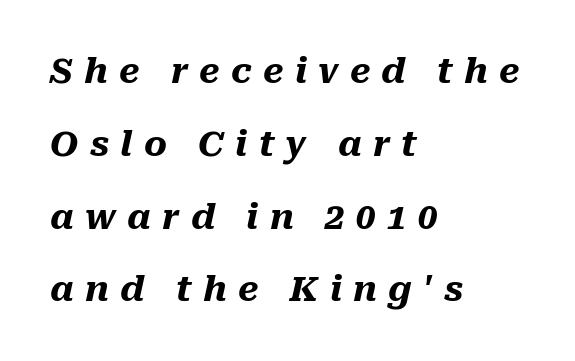
The image shows 35 px heavy type, italic (leaning right); set left-aligned, loose line spacing (2.08x), unusually wide letter spacing (+0.32 em), not underlined; medium stroke contrast and a medium x-height.
